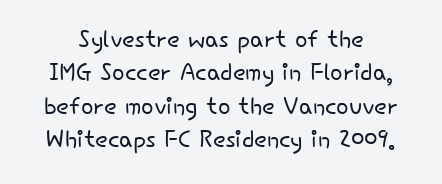
The font's upright variant was chosen for this text. Looks like regular typesetting: each glyph gets only the width it needs. Glance below the letters and you will spot only blank space. Cramped leading.
